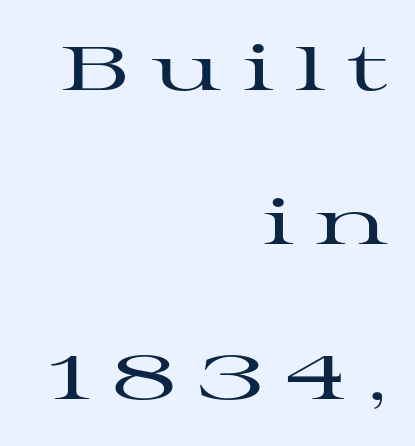
Q: Is the text italic (slanted)? A: No, it is upright.
Q: Is the typeface a serif or a sans-serif typeface? A: Serif.
Q: Is the text underlined? A: No.
Q: How is the paragraph aligned? A: Right-aligned.
Q: Is the spacing between letters normal or unusually wide? A: Unusually wide.
Q: Is the spacing between lines tight, normal or loose? A: Loose.
Q: Width (condensed, normal, or wide)? A: Wide.
Q: Stroke contrast? A: High.
Q: x-height? A: Medium.
Q: Monospaced? A: No.
